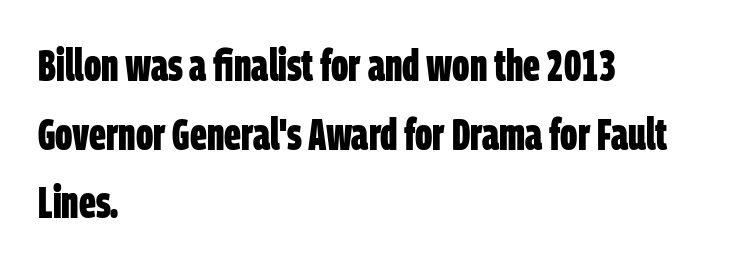
Q: Is the text bold? A: Yes.
Q: Is the typeface a serif or a sans-serif typeface? A: Sans-serif.
Q: Is the text underlined? A: No.
Q: How is the paragraph aligned? A: Left-aligned.
Q: Is the spacing between letters normal or unusually wide? A: Normal.
Q: Is the spacing between lines tight, normal or loose? A: Normal.
Q: Width (condensed, normal, or wide)? A: Condensed.
Q: Stroke contrast? A: Low.
Q: x-height? A: Large.
Q: Monospaced? A: No.
